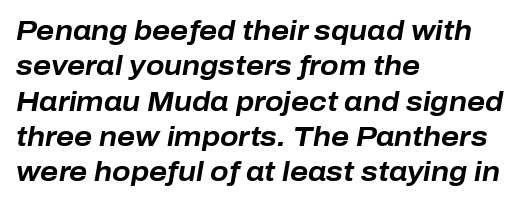
Q: Is the text bold? A: Yes.
Q: Is the text italic (slanted)? A: Yes, it leans right by about 10 degrees.
Q: Is the text underlined? A: No.
Q: How is the paragraph aligned? A: Left-aligned.
Q: Is the spacing between letters normal or unusually wide? A: Normal.
Q: Is the spacing between lines tight, normal or loose? A: Normal.
